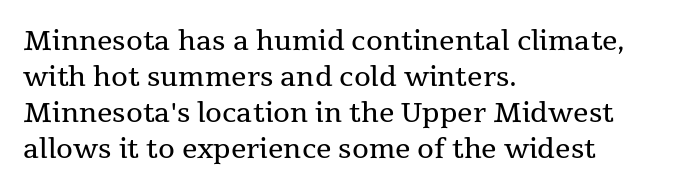
{"italic": "no", "bold": "no", "underline": "no", "align": "left", "line_spacing": "normal", "line_spacing_ratio": 1.33, "letter_spacing": "normal", "letter_spacing_em": 0.0, "glyph_px": 27}
